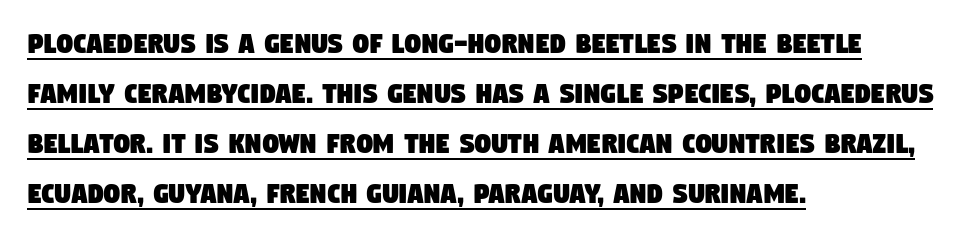
Q: Is the typeface a serif or a sans-serif typeface? A: Sans-serif.
Q: Is the text underlined? A: Yes.
Q: How is the paragraph aligned? A: Left-aligned.
Q: Is the spacing between letters normal or unusually wide? A: Normal.
Q: Is the spacing between lines tight, normal or loose? A: Normal.
Q: Width (condensed, normal, or wide)? A: Condensed.
Q: Stroke contrast? A: Low.
Q: x-height? A: Large.
Q: Monospaced? A: No.
